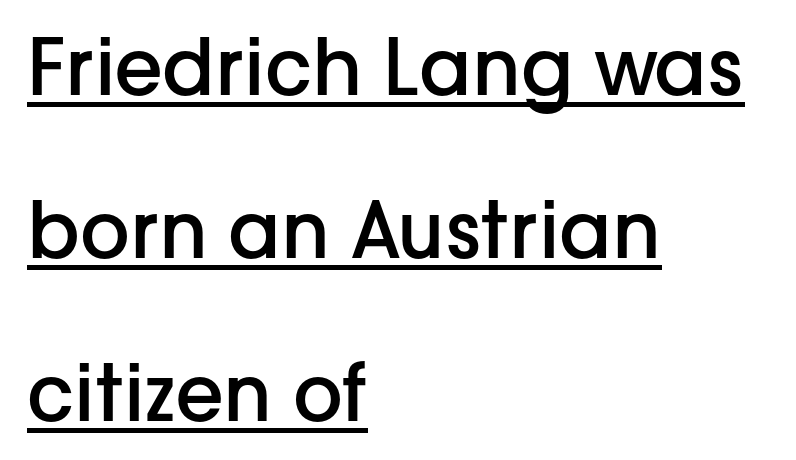
The image shows 78 px semibold sans-serif type, upright; set left-aligned, loose line spacing (2.09x), normal letter spacing, underlined; low stroke contrast and a medium x-height.
